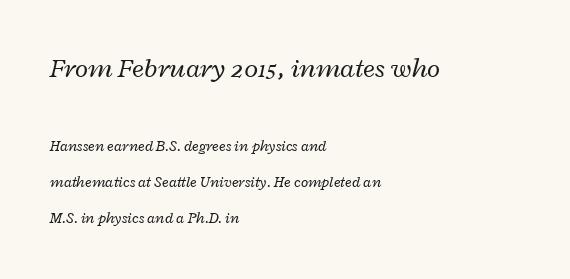
Loosely led — the rows are spread out. A student would notice the top passage is typeset larger than what follows. Casual observation: everything's shoved over to the left. Stroke thickness stays within the range of a standard reading face or lighter. Glance below the letters and you will spot only blank space. Designer's note — italics engaged.
